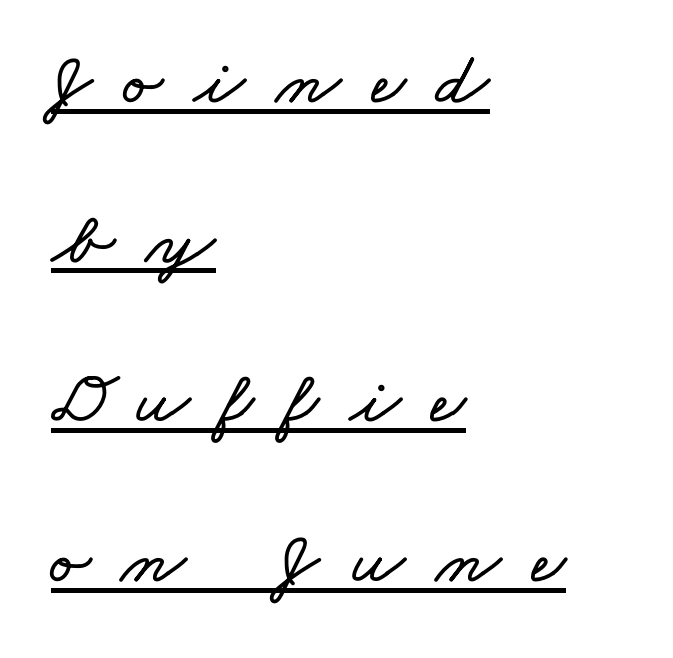
Q: Is the text underlined? A: Yes.
Q: How is the paragraph aligned? A: Left-aligned.
Q: Is the spacing between letters normal or unusually wide? A: Unusually wide.
Q: Is the spacing between lines tight, normal or loose? A: Loose.
Q: Width (condensed, normal, or wide)? A: Wide.
Q: Stroke contrast? A: Low.
Q: x-height? A: Small.
Q: Monospaced? A: No.
